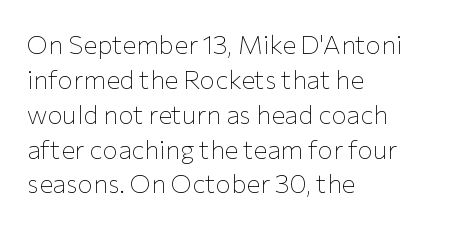
The strip under each line holds only bare page. Short note: letters normally spaced. The axis of the letterforms is exactly vertical. Line spacing here is normal. The rendering anchors every line to the left-hand side.
